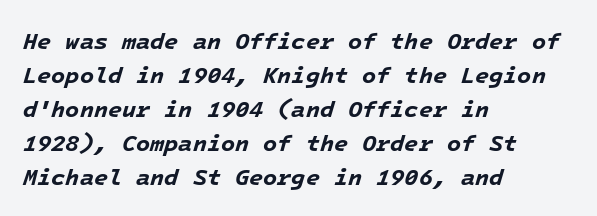
The image shows 23 px bold type, italic (leaning right); set left-aligned, normal line spacing (1.48x), normal letter spacing, not underlined.
